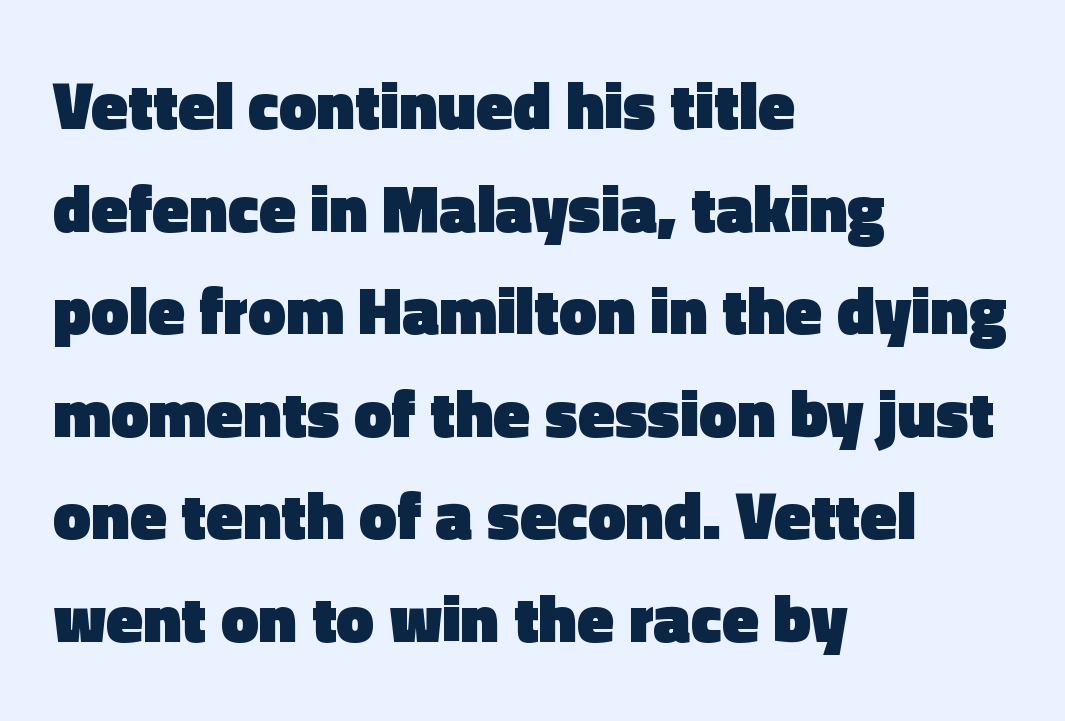
{"serif": "no", "italic": "no", "bold": "yes", "weight": "heavy", "width": "normal", "x_height": "medium", "monospaced": "no", "underline": "no", "align": "left", "line_spacing": "normal", "line_spacing_ratio": 1.53, "letter_spacing": "normal", "letter_spacing_em": 0.0, "glyph_px": 67}
